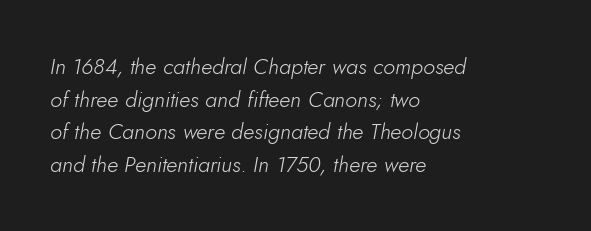
The image shows 22 px text type, italic (leaning right); set left-aligned, normal line spacing (1.48x), normal letter spacing, not underlined.
